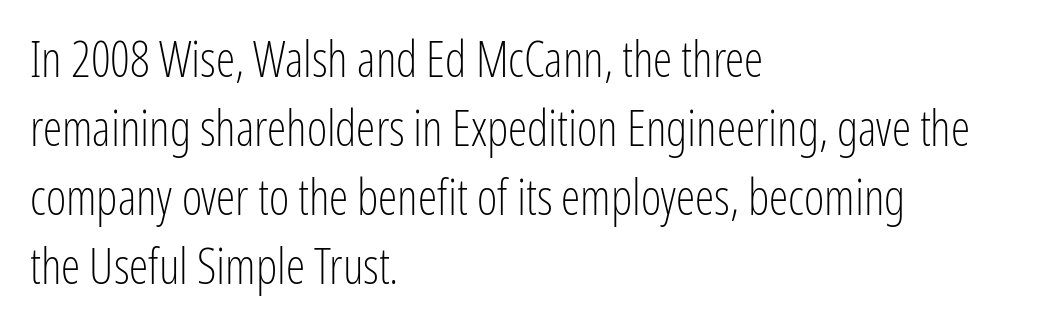
The image shows 49 px light, condensed sans-serif type, upright; set left-aligned, normal line spacing (1.41x), normal letter spacing, not underlined; low stroke contrast and a medium x-height.
